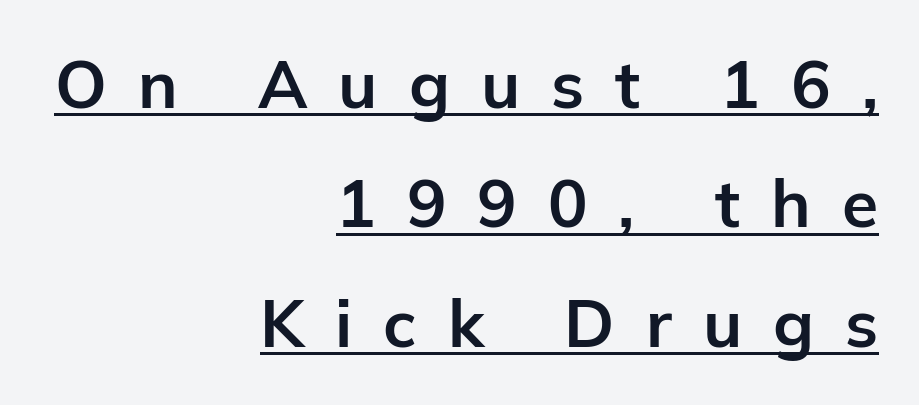
Q: Is the text bold? A: Yes.
Q: Is the text italic (slanted)? A: No, it is upright.
Q: Is the typeface a serif or a sans-serif typeface? A: Sans-serif.
Q: Is the text underlined? A: Yes.
Q: How is the paragraph aligned? A: Right-aligned.
Q: Is the spacing between letters normal or unusually wide? A: Unusually wide.
Q: Width (condensed, normal, or wide)? A: Normal.
Q: Stroke contrast? A: Low.
Q: x-height? A: Medium.
Q: Monospaced? A: No.
